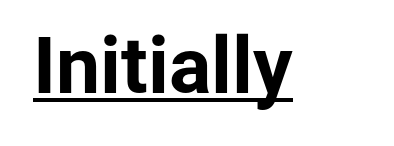
{"serif": "no", "italic": "no", "bold": "yes", "weight": "bold", "width": "normal", "stroke_contrast": "low", "x_height": "medium", "monospaced": "no", "underline": "yes", "letter_spacing": "normal", "letter_spacing_em": 0.0, "glyph_px": 79}
